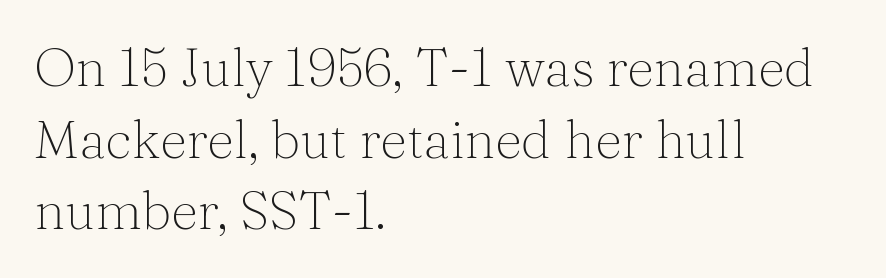
Q: Is the text bold? A: No.
Q: Is the text italic (slanted)? A: No, it is upright.
Q: Is the typeface a serif or a sans-serif typeface? A: Serif.
Q: Is the text underlined? A: No.
Q: How is the paragraph aligned? A: Left-aligned.
Q: Is the spacing between letters normal or unusually wide? A: Normal.
Q: Is the spacing between lines tight, normal or loose? A: Normal.
Q: Width (condensed, normal, or wide)? A: Normal.
Q: Stroke contrast? A: Medium.
Q: x-height? A: Medium.
Q: Monospaced? A: No.
